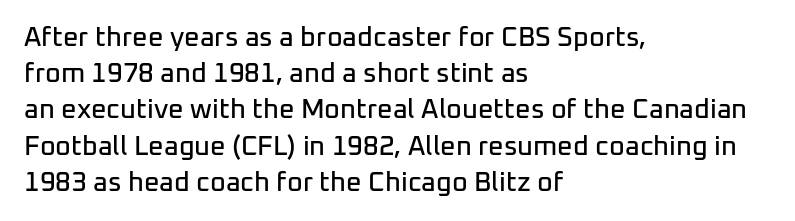
A normal amount of white space separates one row of letters from the next. Rendered with straight, roman letterforms. Rule under the text: the space is simply empty. Glyph-to-glyph distance matches everyday printed text. Horizontal alignment here is leftward, the default for most running prose.
